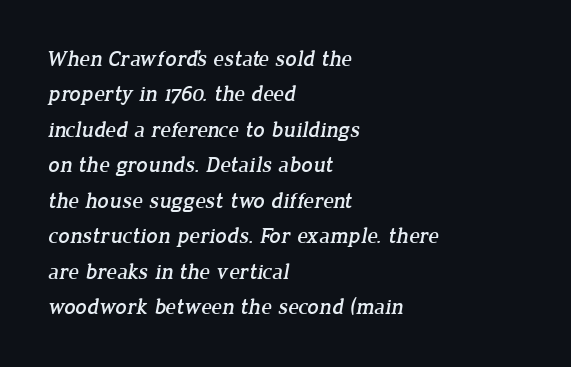
The image shows 22 px text type; set left-aligned, normal line spacing (1.61x), normal letter spacing, not underlined.
